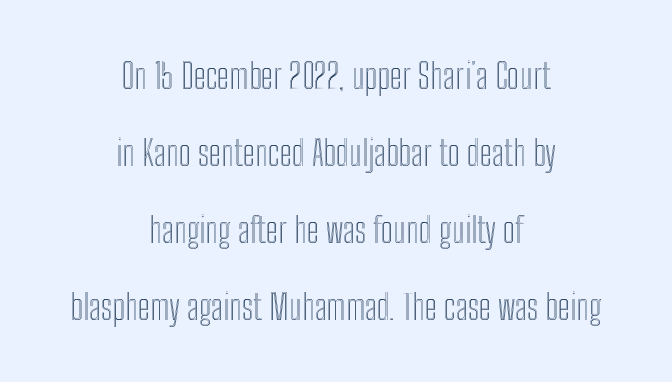
The image shows 35 px condensed type, upright; set centered, loose line spacing (2.2x), normal letter spacing, not underlined; a medium x-height.
